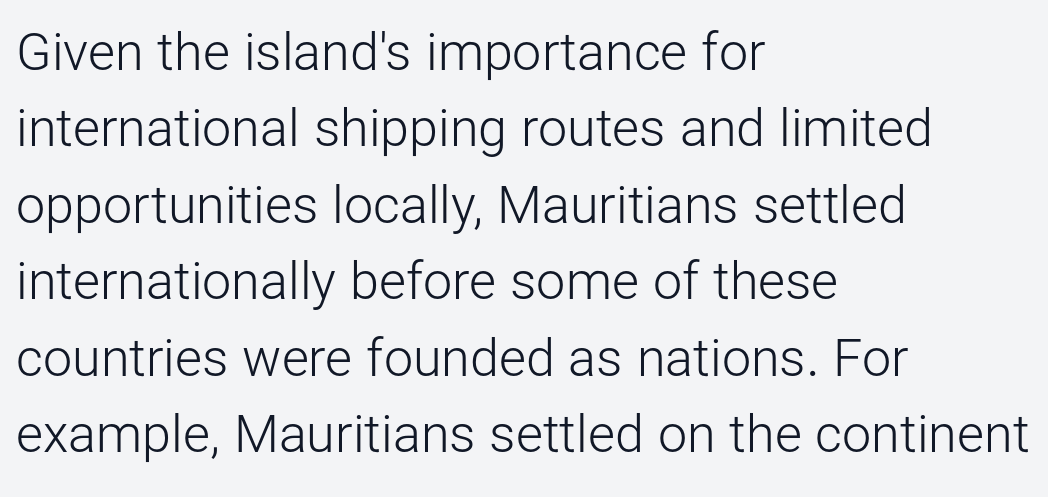
The letters stand upright; this is a roman face. Letters have the restrained weight of plain body copy at most. Do the characters align in a grid? No, the font is proportional. This sample uses plain, unmodified letter spacing. Words float on clear page, feet unadorned. Line beginnings align vertically; line endings do not.
